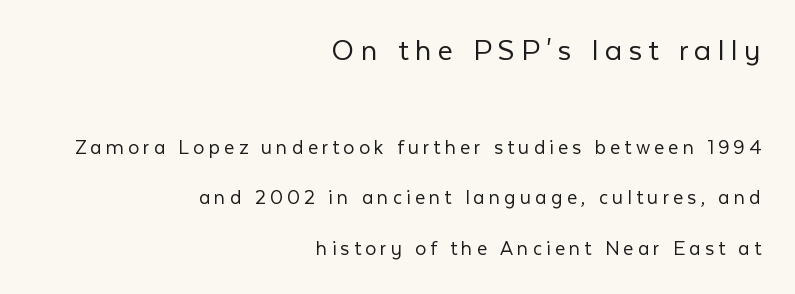
Is this a fixed-width face? No — the glyphs have proportional, varying widths. The letters look calm and open, with moderate or lighter stems. The words here are not underlined. Is the block centered? No — it sits flush against the right margin. This layout puts the oversized block above and the modest block below. The block of text is sparse from top to bottom, with ample space between rows.
